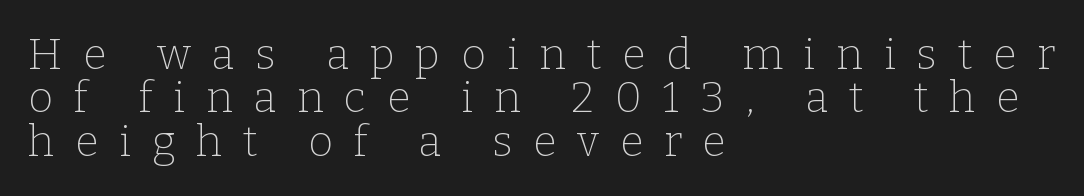
{"serif": "yes", "italic": "no", "bold": "no", "weight": "thin", "width": "normal", "stroke_contrast": "low", "x_height": "medium", "monospaced": "no", "underline": "no", "align": "left", "line_spacing": "tight", "line_spacing_ratio": 1.01, "letter_spacing": "wide", "letter_spacing_em": 0.48, "glyph_px": 43}
